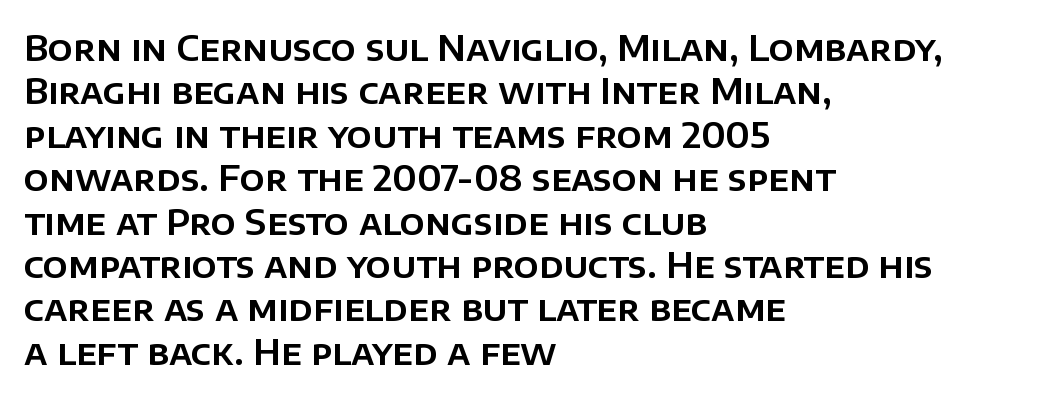
The image shows 35 px sans-serif type, upright; set left-aligned, line spacing 1.24x, normal letter spacing, not underlined; low stroke contrast and a large x-height.
